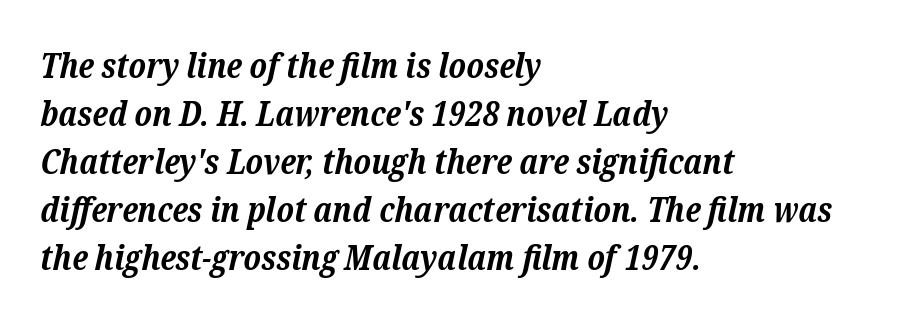
To sum up the face: it has serifs. In terms of posture, this sample is oblique. Looks like regular typesetting: each glyph gets only the width it needs. Vertical spacing — default.
